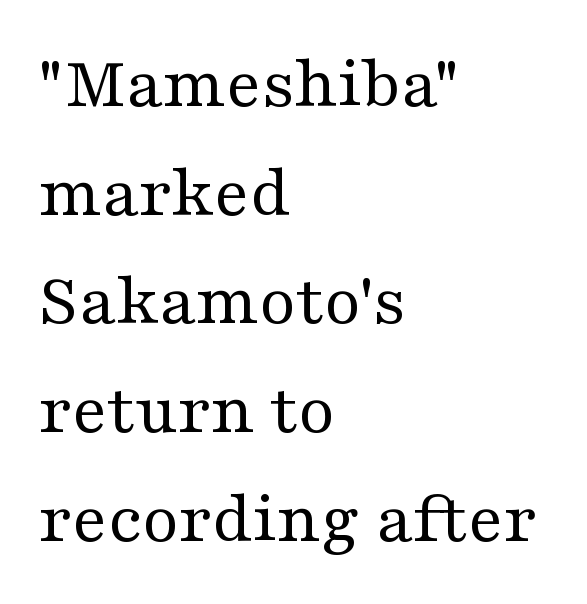
The characters are drawn with everyday or finer stroke widths. The line-height multiplier appears to be the usual default. Short note: letters normally spaced. Examine the stroke ends and you'll spot serifs. Leftover space on each line is placed entirely after the last word. Spacing verdict: proportional, widths tailored to each character.
